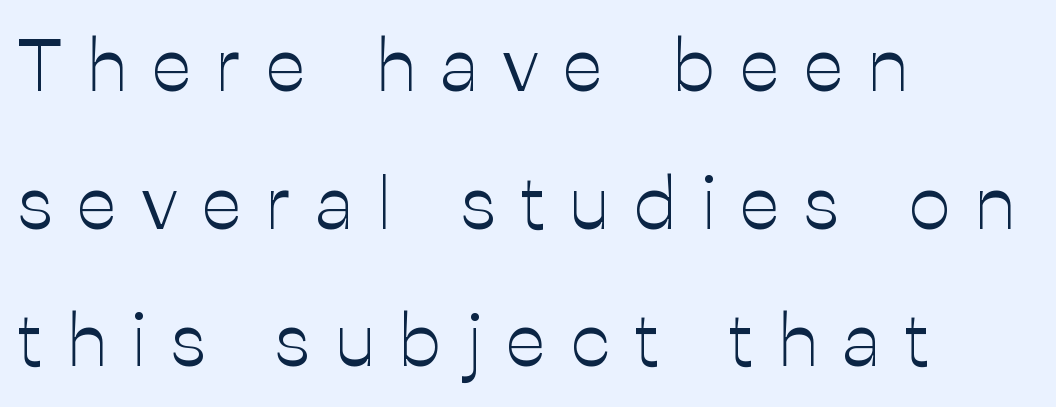
Q: Is the text bold? A: No.
Q: Is the text italic (slanted)? A: No, it is upright.
Q: Is the typeface a serif or a sans-serif typeface? A: Sans-serif.
Q: Is the text underlined? A: No.
Q: How is the paragraph aligned? A: Left-aligned.
Q: Is the spacing between letters normal or unusually wide? A: Unusually wide.
Q: Width (condensed, normal, or wide)? A: Normal.
Q: Stroke contrast? A: Low.
Q: x-height? A: Medium.
Q: Monospaced? A: No.
